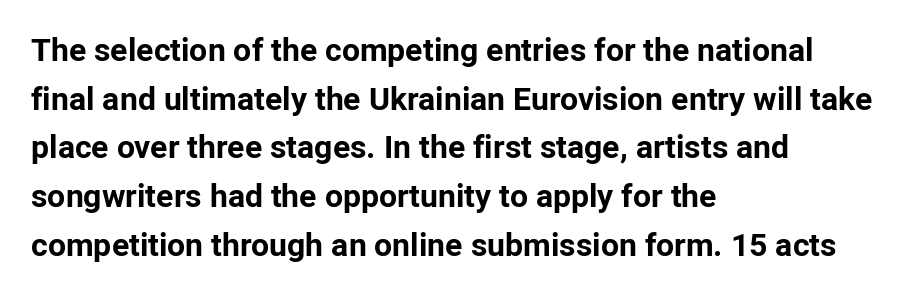
The image shows 32 px bold sans-serif type, upright; set left-aligned, normal line spacing (1.52x), normal letter spacing, not underlined; low stroke contrast and a medium x-height.
